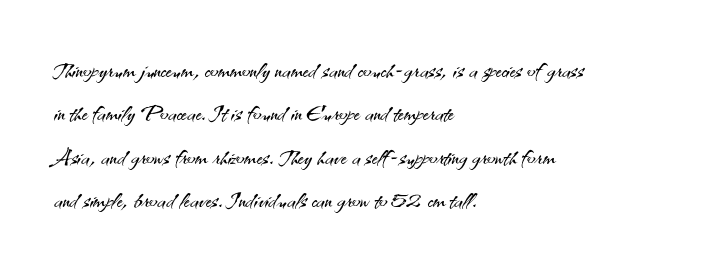
{"serif": "no", "bold": "no", "weight": "light", "width": "normal", "stroke_contrast": "medium", "x_height": "small", "monospaced": "no", "underline": "no", "align": "left", "line_spacing": "normal", "line_spacing_ratio": 1.4, "letter_spacing": "normal", "letter_spacing_em": 0.0, "glyph_px": 31}
